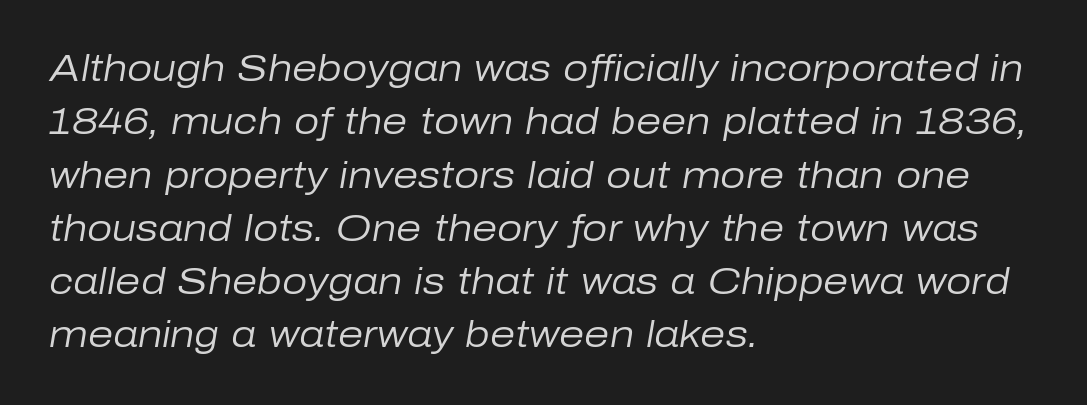
The image shows 36 px regular-weight type, italic (leaning right); set left-aligned, normal line spacing (1.48x), normal letter spacing, not underlined; low stroke contrast and a medium x-height.
